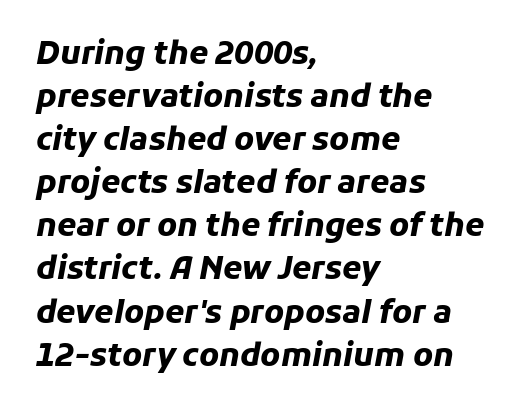
The image shows 31 px heavy type, italic (leaning right); set left-aligned, normal line spacing (1.39x), normal letter spacing, not underlined; low stroke contrast and a medium x-height.
